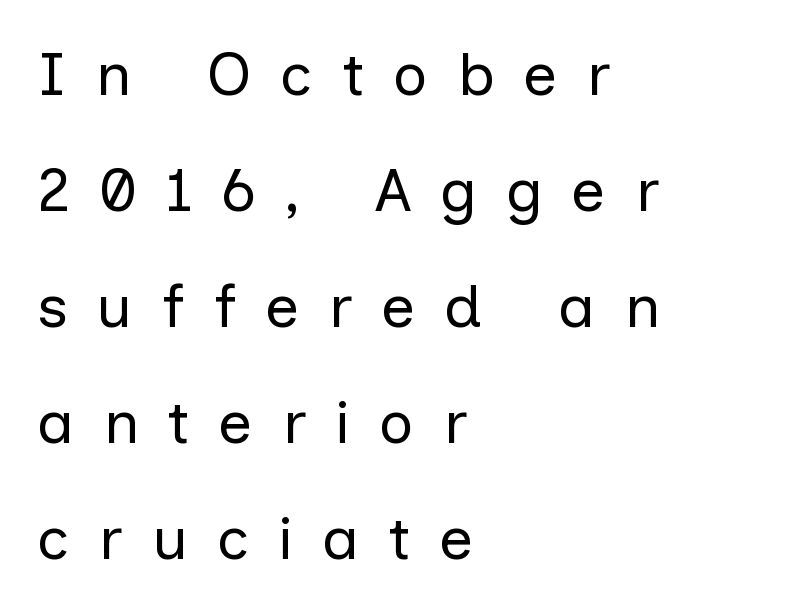
{"serif": "no", "italic": "no", "bold": "no", "weight": "regular", "width": "normal", "stroke_contrast": "low", "x_height": "medium", "monospaced": "no", "underline": "no", "align": "left", "line_spacing": "loose", "line_spacing_ratio": 1.9, "letter_spacing": "wide", "letter_spacing_em": 0.47, "glyph_px": 61}
